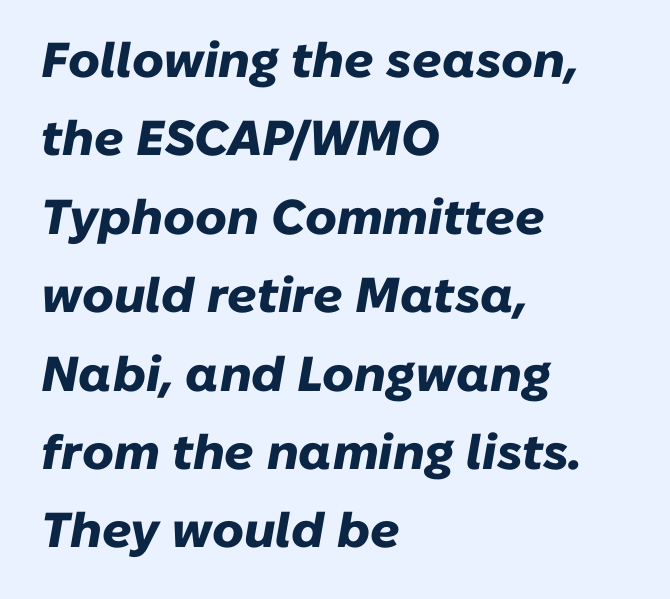
Q: Is the text bold? A: Yes.
Q: Is the text italic (slanted)? A: Yes, it leans right by about 10 degrees.
Q: Is the text underlined? A: No.
Q: How is the paragraph aligned? A: Left-aligned.
Q: Is the spacing between letters normal or unusually wide? A: Normal.
Q: Is the spacing between lines tight, normal or loose? A: Normal.
Q: Width (condensed, normal, or wide)? A: Normal.
Q: Stroke contrast? A: Low.
Q: x-height? A: Medium.
Q: Monospaced? A: No.
